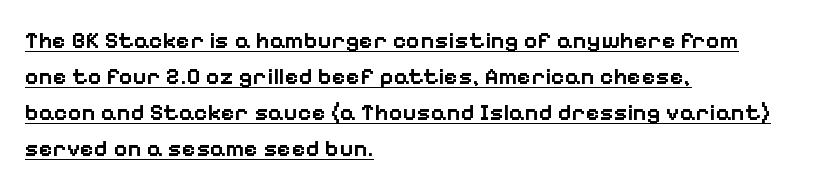
The image shows 24 px text type, upright; set left-aligned, normal line spacing (1.5x), normal letter spacing, underlined.
